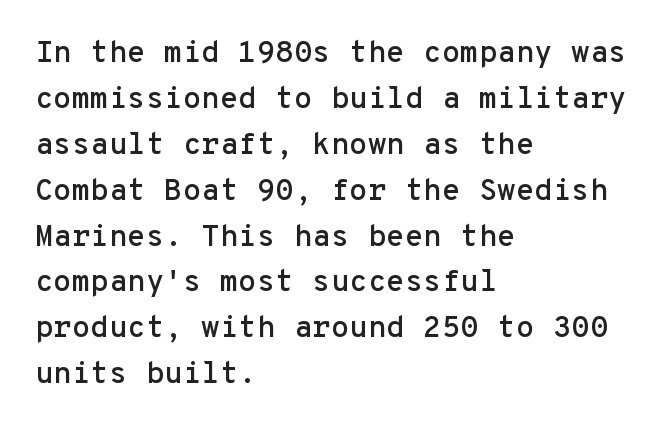
Leading: standard. Each row of text sits above clean, open space. Monospaced: the letters line up in strict vertical columns. These lines keep a tight, regular rhythm from letter to letter. This is the regular roman posture of the typeface. Grotesque or geometric, the face here clearly has no serifs.
